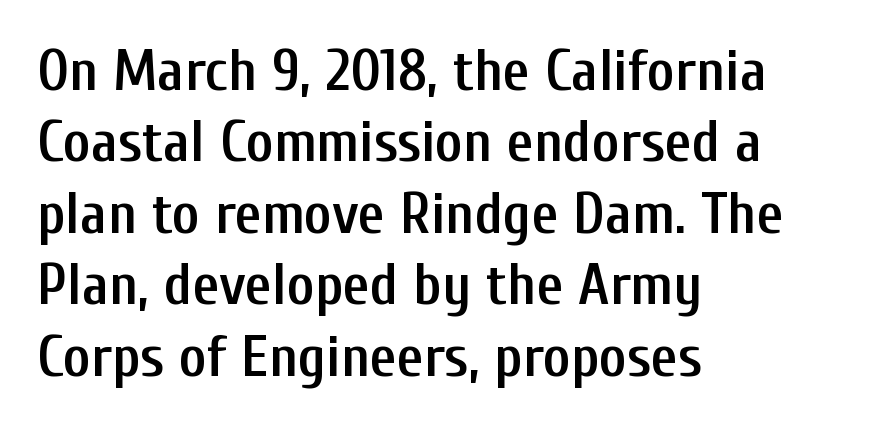
The image shows 59 px semibold, condensed sans-serif type, upright; set left-aligned, line spacing 1.21x, normal letter spacing, not underlined; low stroke contrast and a medium x-height.
